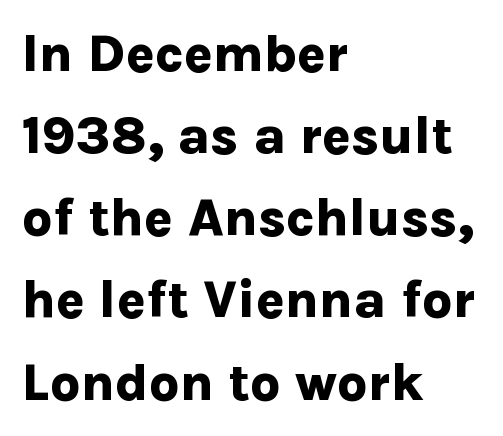
{"serif": "no", "italic": "no", "bold": "yes", "weight": "bold", "width": "normal", "stroke_contrast": "low", "x_height": "medium", "monospaced": "no", "underline": "no", "align": "left", "line_spacing": "normal", "line_spacing_ratio": 1.55, "letter_spacing": "normal", "letter_spacing_em": 0.0, "glyph_px": 53}
